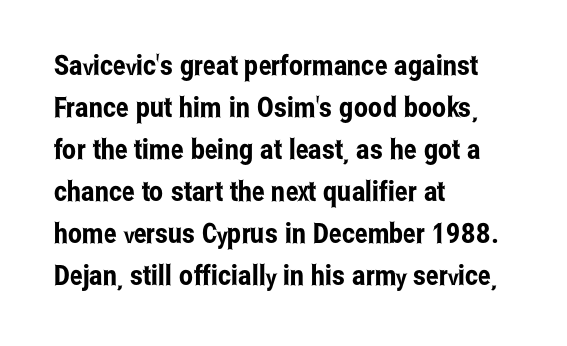
A typesetter would mark this as roman, not italic. These lines keep a tight, regular rhythm from letter to letter. Descenders hang freely into open space. Alignment: flush left. This sample has the flowing, uneven cadence of proportional lettering. The leading is moderate, giving the passage an even texture.
